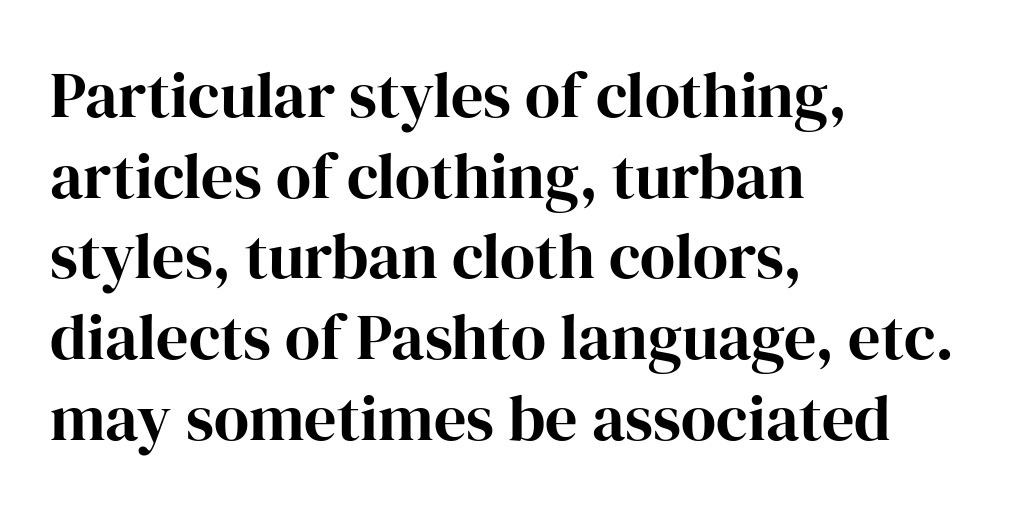
{"serif": "yes", "italic": "no", "width": "normal", "stroke_contrast": "high", "x_height": "medium", "monospaced": "no", "underline": "no", "align": "left", "line_spacing": "normal", "line_spacing_ratio": 1.26, "letter_spacing": "normal", "letter_spacing_em": 0.0, "glyph_px": 64}
